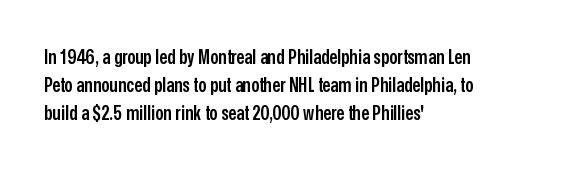
The image shows 20 px text type, upright; set left-aligned, normal line spacing (1.39x), normal letter spacing, not underlined.
